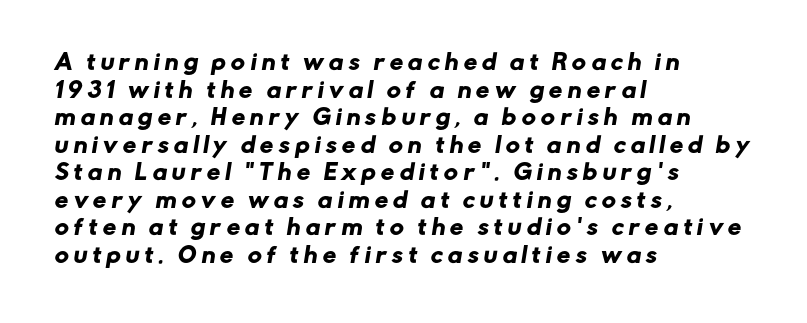
{"underline": "no", "align": "left", "line_spacing": "normal", "line_spacing_ratio": 1.31, "letter_spacing": "wide", "letter_spacing_em": 0.26, "glyph_px": 21}
